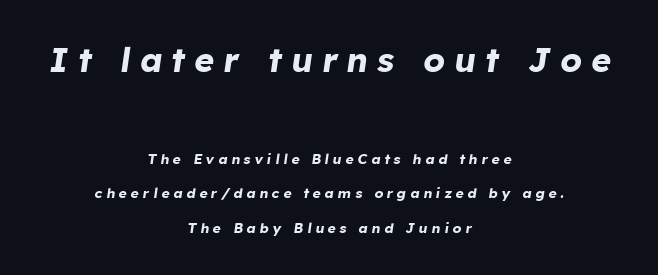
Q: Is the text bold? A: Yes.
Q: Is the text italic (slanted)? A: Yes, it leans right by about 8 degrees.
Q: Is the text underlined? A: No.
Q: How is the paragraph aligned? A: Centered.
Q: Is the spacing between letters normal or unusually wide? A: Unusually wide.
Q: Is the spacing between lines tight, normal or loose? A: Loose.
Q: Which block of text is set in a larger size, the first (top) or the second (bottom)? A: The first (top) one.
Q: Width (condensed, normal, or wide)? A: Normal.
Q: Stroke contrast? A: Low.
Q: x-height? A: Medium.
Q: Monospaced? A: No.
